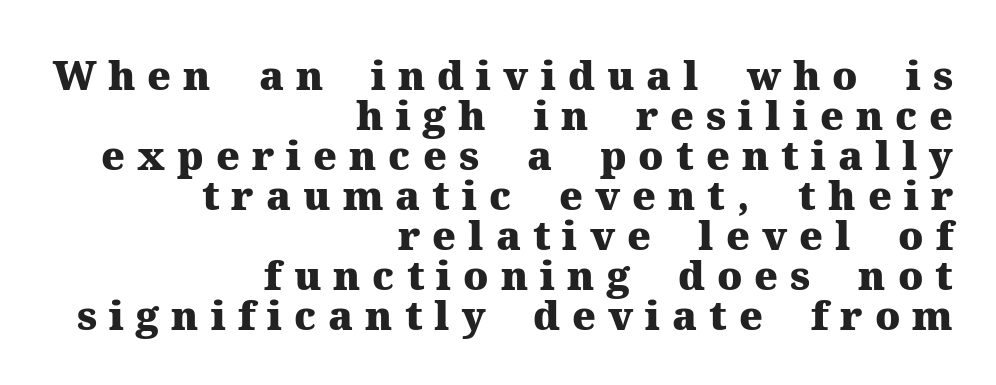
Q: Is the text bold? A: Yes.
Q: Is the text italic (slanted)? A: No, it is upright.
Q: Is the typeface a serif or a sans-serif typeface? A: Serif.
Q: Is the text underlined? A: No.
Q: How is the paragraph aligned? A: Right-aligned.
Q: Is the spacing between letters normal or unusually wide? A: Unusually wide.
Q: Is the spacing between lines tight, normal or loose? A: Tight.
Q: Width (condensed, normal, or wide)? A: Normal.
Q: Stroke contrast? A: Medium.
Q: x-height? A: Medium.
Q: Monospaced? A: No.
